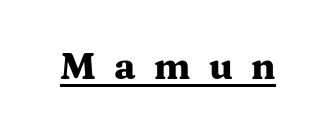
Q: Is the text bold? A: Yes.
Q: Is the text italic (slanted)? A: No, it is upright.
Q: Is the typeface a serif or a sans-serif typeface? A: Serif.
Q: Is the text underlined? A: Yes.
Q: Is the spacing between letters normal or unusually wide? A: Unusually wide.
Q: Width (condensed, normal, or wide)? A: Wide.
Q: Stroke contrast? A: Medium.
Q: x-height? A: Medium.
Q: Monospaced? A: No.
